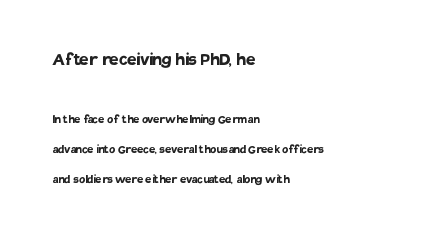
Q: Is the text bold? A: Yes.
Q: Is the text italic (slanted)? A: No, it is upright.
Q: Is the text underlined? A: No.
Q: How is the paragraph aligned? A: Left-aligned.
Q: Is the spacing between letters normal or unusually wide? A: Normal.
Q: Is the spacing between lines tight, normal or loose? A: Loose.
Q: Which block of text is set in a larger size, the first (top) or the second (bottom)? A: The first (top) one.
